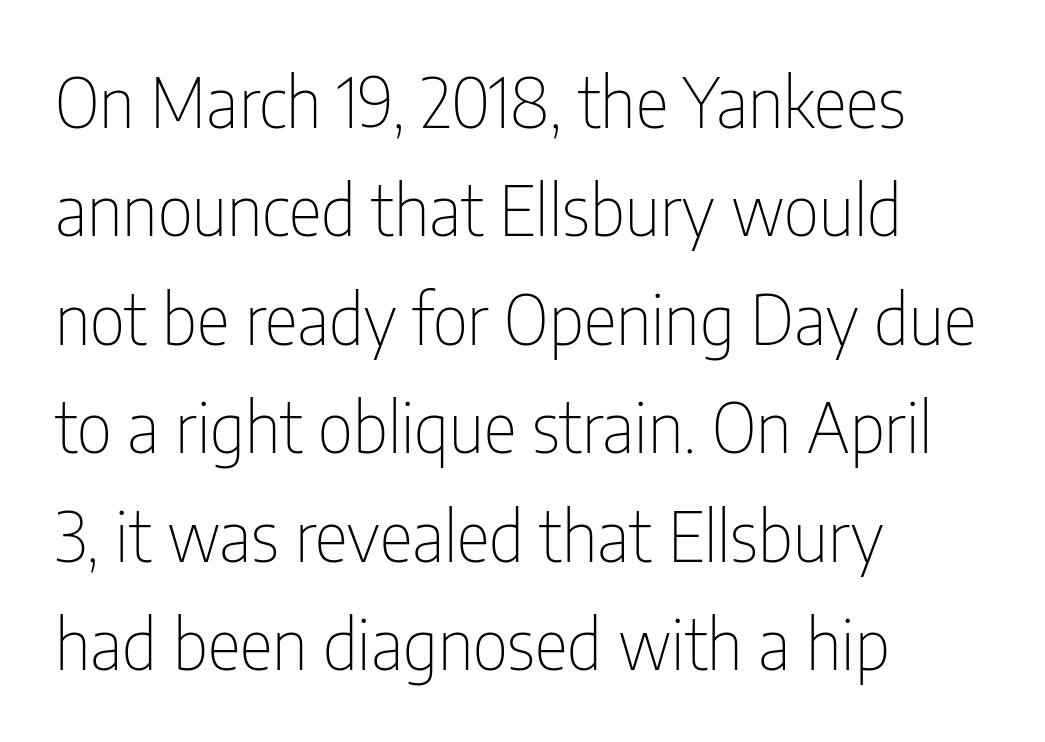
Proportional: the letters do not fall into vertical columns. Classification — sans serif. Underlining? Definitely not there. Vertical strokes here are truly vertical.
